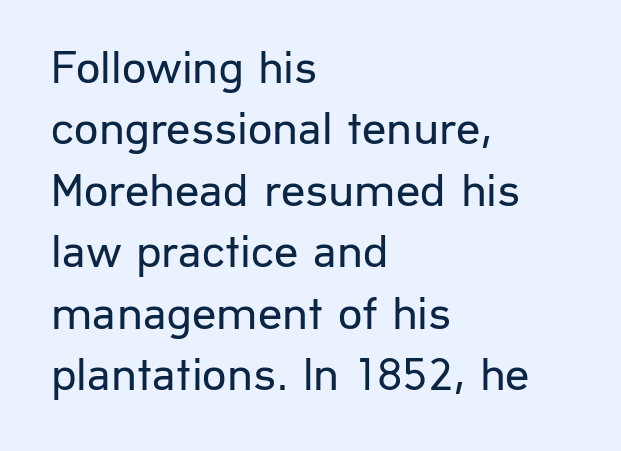
Q: Is the text bold? A: No.
Q: Is the text italic (slanted)? A: No, it is upright.
Q: Is the typeface a serif or a sans-serif typeface? A: Sans-serif.
Q: Is the text underlined? A: No.
Q: How is the paragraph aligned? A: Left-aligned.
Q: Is the spacing between letters normal or unusually wide? A: Normal.
Q: Is the spacing between lines tight, normal or loose? A: Normal.
Q: Width (condensed, normal, or wide)? A: Normal.
Q: Stroke contrast? A: Low.
Q: x-height? A: Medium.
Q: Monospaced? A: No.
